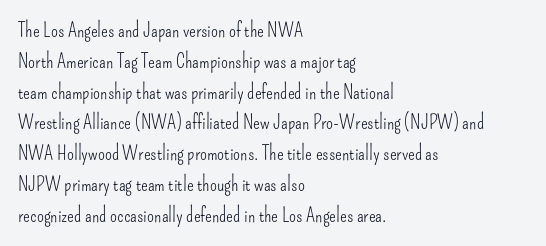
Unmarked baselines from the first word to the last. Between one letter and the next there's only the usual sliver of space. Left-aligned paragraph, ragged on the right. Compared with typical paragraphs, the rows here are spaced about the same. It's the straight-up-and-down kind of type.
